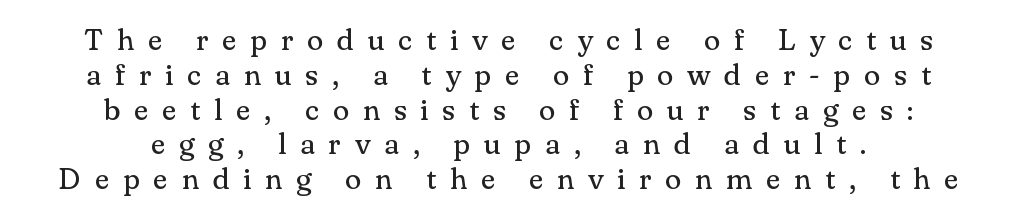
Q: Is the text bold? A: No.
Q: Is the text italic (slanted)? A: No, it is upright.
Q: Is the typeface a serif or a sans-serif typeface? A: Serif.
Q: Is the text underlined? A: No.
Q: How is the paragraph aligned? A: Centered.
Q: Is the spacing between letters normal or unusually wide? A: Unusually wide.
Q: Width (condensed, normal, or wide)? A: Normal.
Q: Stroke contrast? A: Medium.
Q: x-height? A: Small.
Q: Monospaced? A: No.
